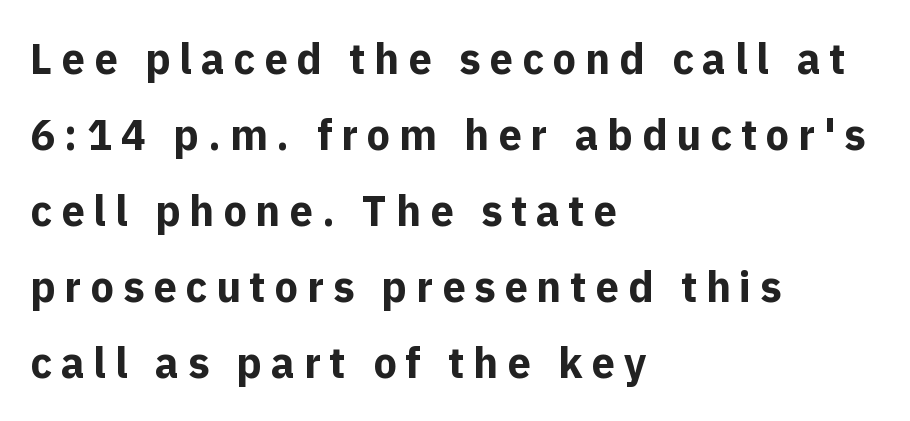
Q: Is the text bold? A: Yes.
Q: Is the text italic (slanted)? A: No, it is upright.
Q: Is the typeface a serif or a sans-serif typeface? A: Sans-serif.
Q: Is the text underlined? A: No.
Q: How is the paragraph aligned? A: Left-aligned.
Q: Is the spacing between letters normal or unusually wide? A: Unusually wide.
Q: Width (condensed, normal, or wide)? A: Normal.
Q: x-height? A: Medium.
Q: Monospaced? A: No.
